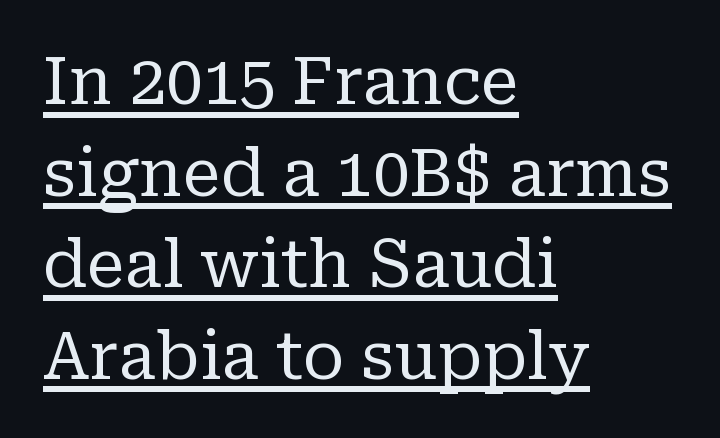
A light-to-regular cut is what we see here. Upright lettering throughout. Each word holds together tightly as a unit, with standard inter-letter gaps. Does the type have serifs? Yes, each stem ends in a small foot. The rendering uses the underline text-decoration. Which margin do the lines hug? The left one — the right edge is uneven.
